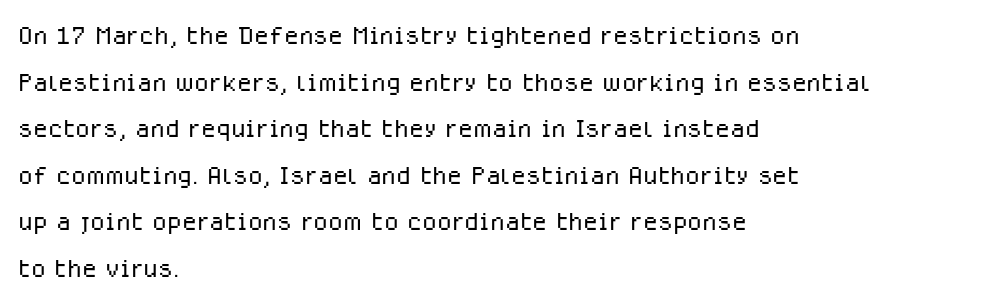
Q: Is the text bold? A: No.
Q: Is the text italic (slanted)? A: No, it is upright.
Q: Is the typeface a serif or a sans-serif typeface? A: Sans-serif.
Q: Is the text underlined? A: No.
Q: How is the paragraph aligned? A: Left-aligned.
Q: Is the spacing between letters normal or unusually wide? A: Normal.
Q: Is the spacing between lines tight, normal or loose? A: Normal.
Q: Width (condensed, normal, or wide)? A: Normal.
Q: Stroke contrast? A: Low.
Q: x-height? A: Medium.
Q: Monospaced? A: No.
